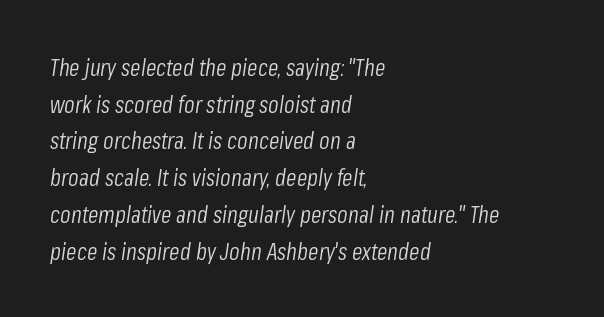
Standard letterfit; no display-style spreading of the glyphs. Summary of vertical rhythm: regular, with standard interline spacing. Glance below the letters and you will spot only blank space. Think standard paragraph weight, or any step lighter than that. Rendered with sloped, italic letterforms.
